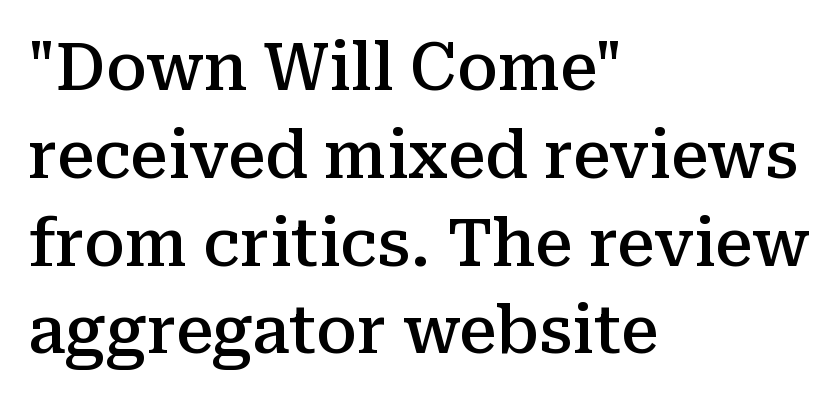
The image shows 66 px semibold serif type, upright; set left-aligned, normal line spacing (1.33x), normal letter spacing, not underlined; medium stroke contrast and a medium x-height.
